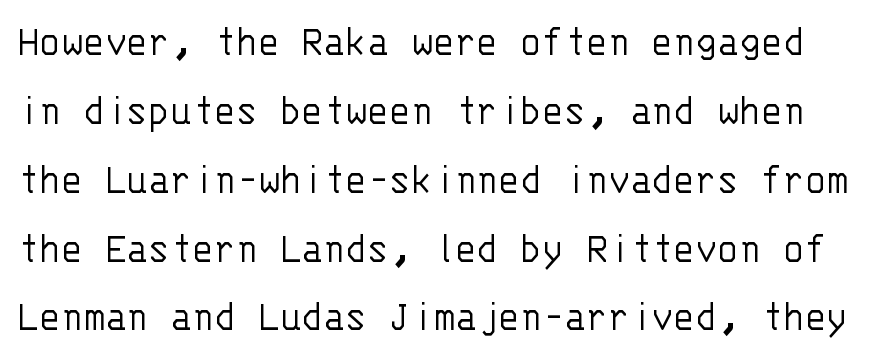
The image shows 45 px light sans-serif type, upright, monospaced; set normal line spacing (1.53x), normal letter spacing, not underlined; low stroke contrast and a large x-height.
